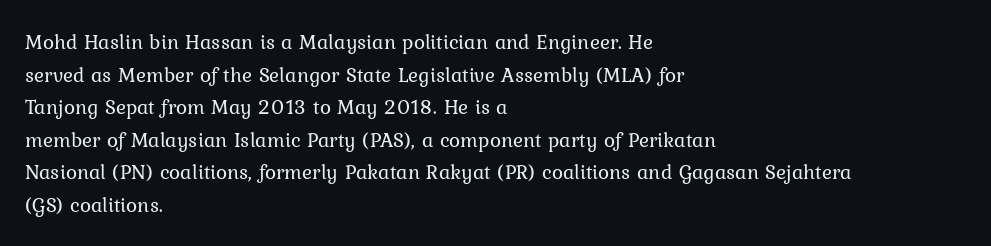
The image shows 21 px text type, upright; set left-aligned, normal line spacing (1.55x), normal letter spacing, not underlined.
